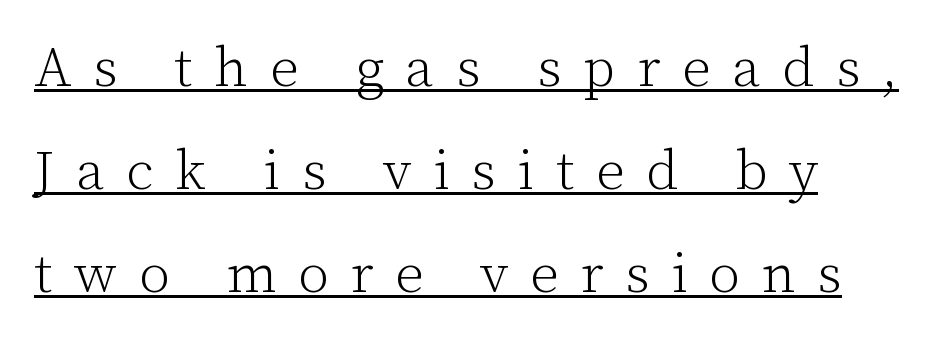
The image shows 56 px light serif type, upright; set left-aligned, line spacing 1.84x, unusually wide letter spacing (+0.39 em), underlined; low stroke contrast and a medium x-height.
